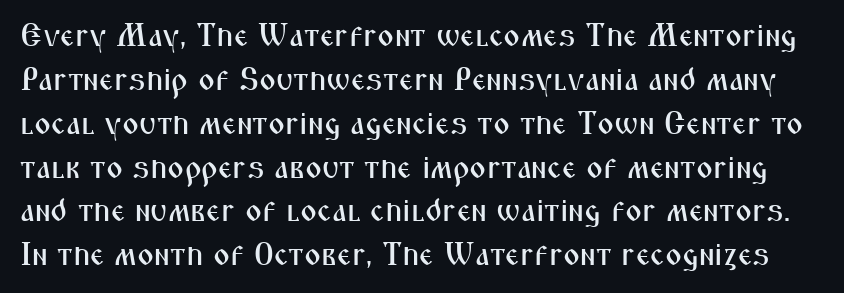
{"serif": "no", "italic": "no", "width": "condensed", "stroke_contrast": "medium", "x_height": "medium", "monospaced": "no", "underline": "no", "line_spacing": "normal", "line_spacing_ratio": 1.37, "letter_spacing": "normal", "letter_spacing_em": 0.0, "glyph_px": 32}
